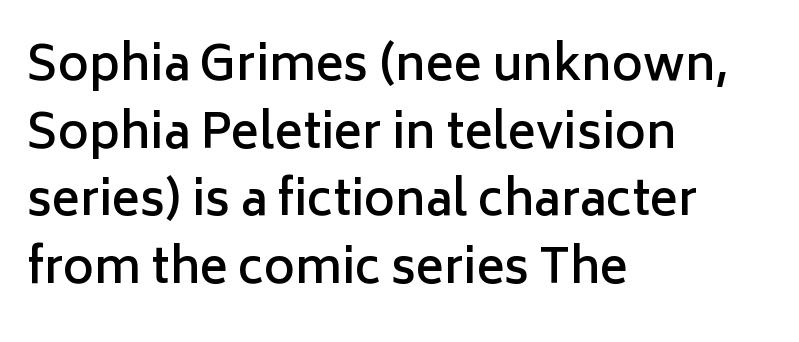
Q: Is the text bold? A: Semi-bold.
Q: Is the text italic (slanted)? A: No, it is upright.
Q: Is the typeface a serif or a sans-serif typeface? A: Sans-serif.
Q: Is the text underlined? A: No.
Q: How is the paragraph aligned? A: Left-aligned.
Q: Is the spacing between letters normal or unusually wide? A: Normal.
Q: Is the spacing between lines tight, normal or loose? A: Normal.
Q: Width (condensed, normal, or wide)? A: Normal.
Q: Stroke contrast? A: Low.
Q: x-height? A: Medium.
Q: Monospaced? A: No.
